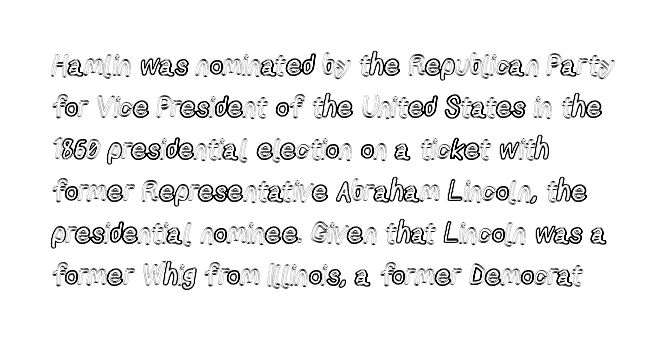
Q: Is the text italic (slanted)? A: Yes.
Q: Is the text underlined? A: No.
Q: How is the paragraph aligned? A: Left-aligned.
Q: Is the spacing between letters normal or unusually wide? A: Normal.
Q: Is the spacing between lines tight, normal or loose? A: Normal.
Q: Width (condensed, normal, or wide)? A: Condensed.
Q: x-height? A: Medium.
Q: Monospaced? A: No.
